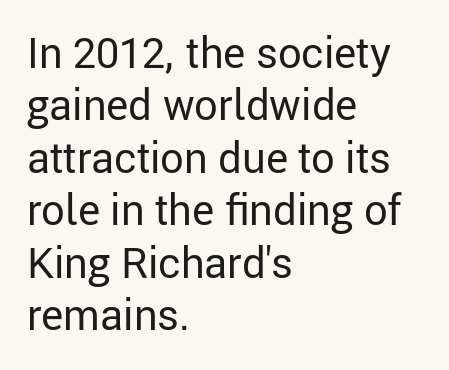
The image shows 42 px regular-weight sans-serif type, upright; set left-aligned, normal line spacing (1.25x), normal letter spacing, not underlined; low stroke contrast and a medium x-height.
